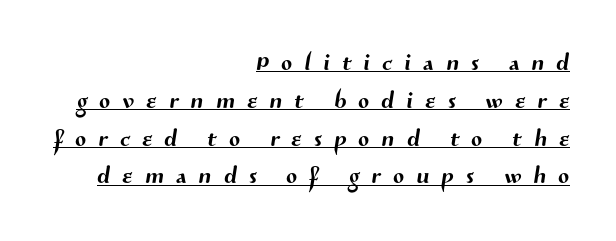
The image shows 32 px sans-serif type; set right-aligned, line spacing 1.18x, unusually wide letter spacing (+0.39 em), underlined; medium stroke contrast and a medium x-height.
